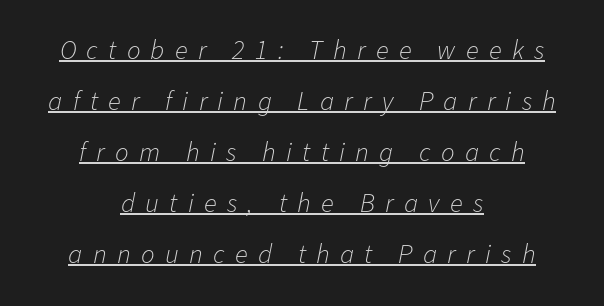
Q: Is the text bold? A: No.
Q: Is the text italic (slanted)? A: Yes, it leans right by about 11 degrees.
Q: Is the text underlined? A: Yes.
Q: How is the paragraph aligned? A: Centered.
Q: Is the spacing between letters normal or unusually wide? A: Unusually wide.
